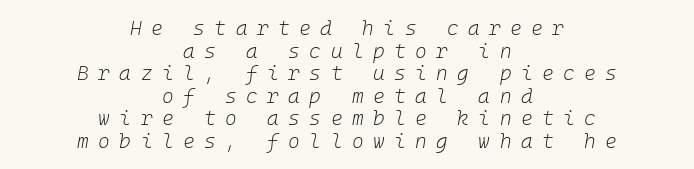
The rendering uses a small line-height, squeezing the rows. The font's italic variant was chosen for this text. Is this a heavy cut? Hardly; it is regular or lighter. Glyph-to-glyph distance is far greater than everyday printed text.
